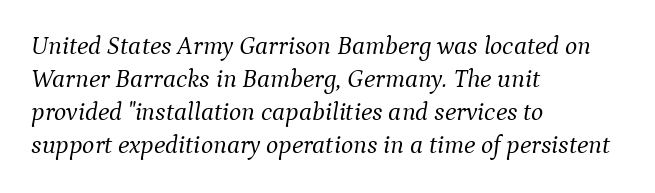
No extra tracking has been applied to these lines. Is the stroke heavy? The answer is a plain regular-or-lighter. Does the copy run flush right? No — it runs flush left. It's the slanting kind of type. Summary of vertical rhythm: regular, with standard interline spacing. Just letters on the line, the space beneath them empty.
